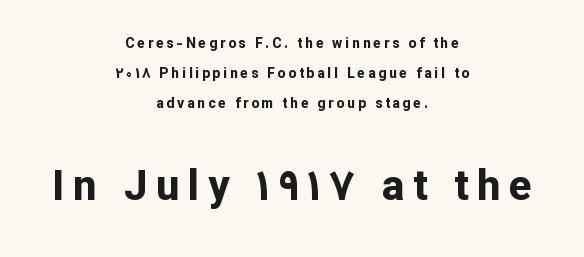
{"serif": "no", "italic": "no", "bold": "yes", "weight": "bold", "width": "normal", "stroke_contrast": "low", "x_height": "medium", "monospaced": "no", "underline": "no", "align": "center", "line_spacing": "loose", "line_spacing_ratio": 2.13, "letter_spacing": "wide", "letter_spacing_em": 0.2, "larger_block": "second", "size_ratio": 3.0, "glyph_px": 42}
